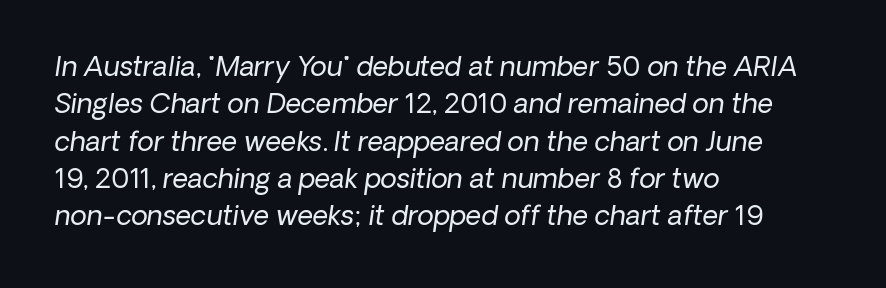
Q: Is the text bold? A: No.
Q: Is the text italic (slanted)? A: Yes, it leans right by about 8 degrees.
Q: Is the text underlined? A: No.
Q: How is the paragraph aligned? A: Left-aligned.
Q: Is the spacing between letters normal or unusually wide? A: Normal.
Q: Is the spacing between lines tight, normal or loose? A: Normal.
